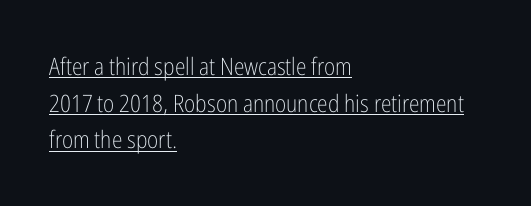
{"italic": "no", "bold": "no", "underline": "yes", "align": "left", "line_spacing": "normal", "line_spacing_ratio": 1.53, "letter_spacing": "normal", "letter_spacing_em": 0.0, "glyph_px": 24}
